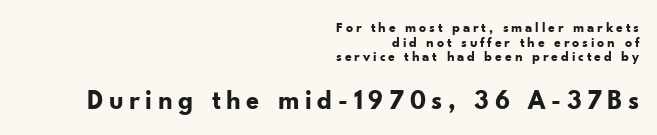
Q: Is the text bold? A: Yes.
Q: Is the text italic (slanted)? A: No, it is upright.
Q: Is the text underlined? A: No.
Q: How is the paragraph aligned? A: Right-aligned.
Q: Is the spacing between letters normal or unusually wide? A: Unusually wide.
Q: Is the spacing between lines tight, normal or loose? A: Tight.
Q: Which block of text is set in a larger size, the first (top) or the second (bottom)? A: The second (bottom) one.
